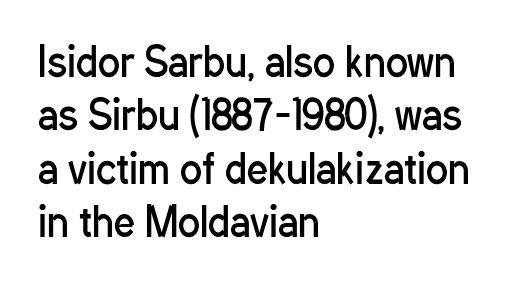
The image shows 41 px regular-weight, condensed sans-serif type, upright; set left-aligned, normal line spacing (1.3x), normal letter spacing, not underlined; low stroke contrast and a medium x-height.
